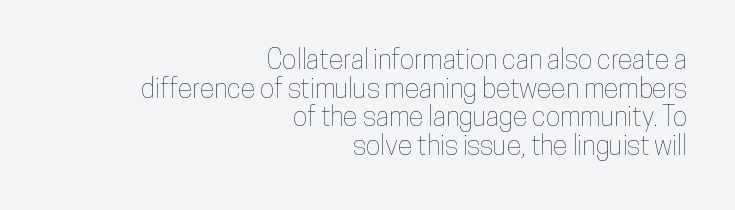
The image shows 27 px text type, upright; set right-aligned, tight line spacing (1.06x), normal letter spacing, not underlined.
